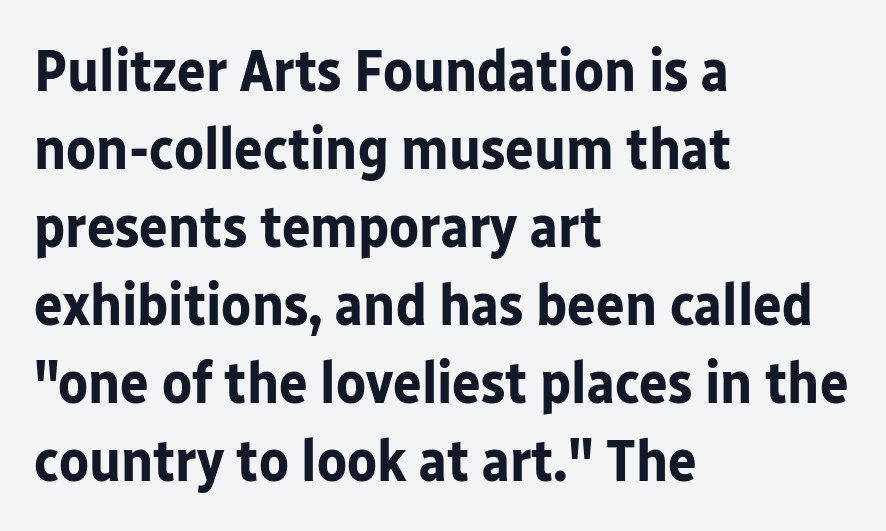
Q: Is the text bold? A: Yes.
Q: Is the text italic (slanted)? A: No, it is upright.
Q: Is the typeface a serif or a sans-serif typeface? A: Sans-serif.
Q: Is the text underlined? A: No.
Q: How is the paragraph aligned? A: Left-aligned.
Q: Is the spacing between letters normal or unusually wide? A: Normal.
Q: Is the spacing between lines tight, normal or loose? A: Normal.
Q: Width (condensed, normal, or wide)? A: Normal.
Q: Stroke contrast? A: Low.
Q: x-height? A: Medium.
Q: Monospaced? A: No.
